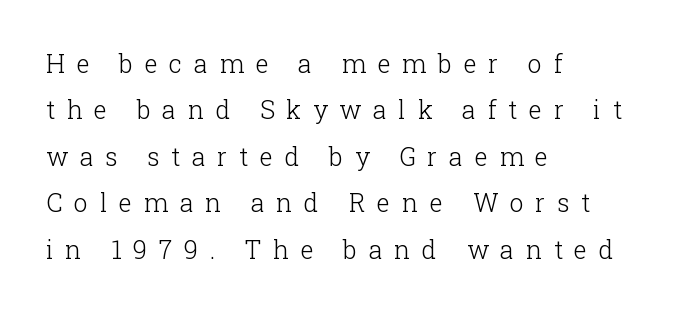
Q: Is the text bold? A: No.
Q: Is the text italic (slanted)? A: No, it is upright.
Q: Is the text underlined? A: No.
Q: How is the paragraph aligned? A: Left-aligned.
Q: Is the spacing between letters normal or unusually wide? A: Unusually wide.
